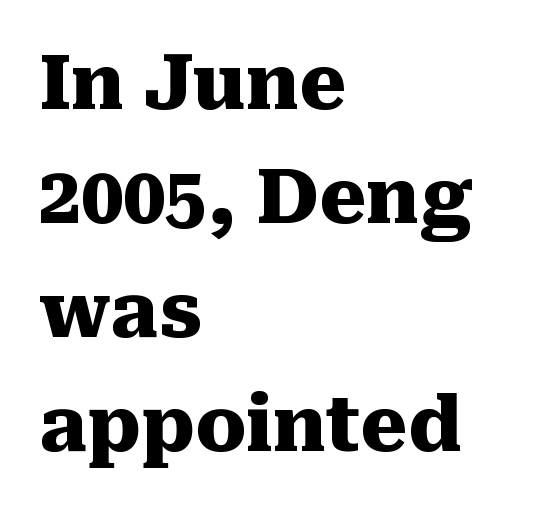
Q: Is the text bold? A: Yes.
Q: Is the text italic (slanted)? A: No, it is upright.
Q: Is the typeface a serif or a sans-serif typeface? A: Serif.
Q: Is the text underlined? A: No.
Q: How is the paragraph aligned? A: Left-aligned.
Q: Is the spacing between letters normal or unusually wide? A: Normal.
Q: Is the spacing between lines tight, normal or loose? A: Normal.
Q: Width (condensed, normal, or wide)? A: Normal.
Q: Stroke contrast? A: Medium.
Q: x-height? A: Medium.
Q: Monospaced? A: No.
